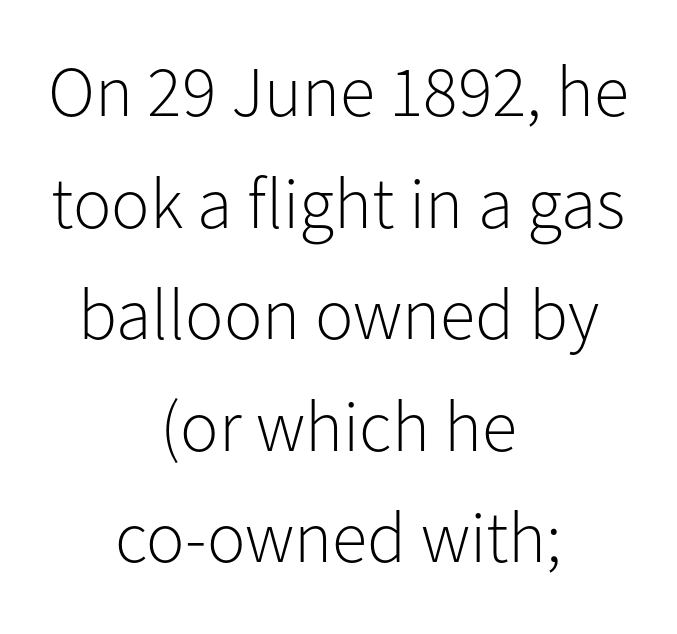
The strip under each line holds only bare page. The letterforms sit at book weight or below. In CSS terms this would be text-align: center. Notice how descenders clear the ascenders below comfortably — that's standard leading.
